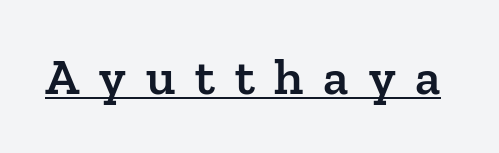
You could not count columns in this text — the font is proportionally spaced. The specimen includes a rule beneath the text block's lines. In terms of posture, this sample is upright. Caption: semibold face, moderately heavy strokes.
